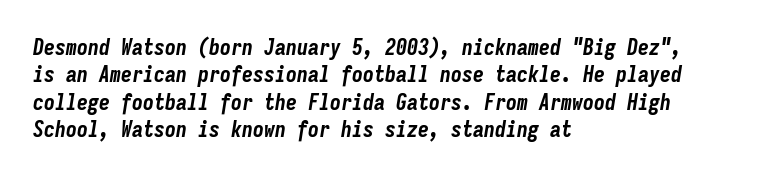
Heavy, bold letterforms. A bare baseline throughout the passage. The glyphs look as if they've been sheared to an angle. Compared with typical body copy, the letter spacing here is the same. One-word summary of the alignment: left.
